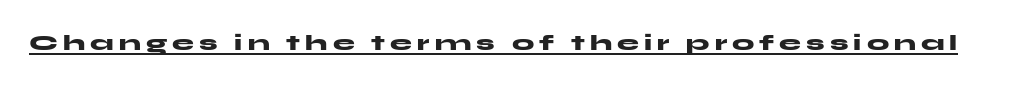
The image shows 22 px bold type, upright; set unusually wide letter spacing (+0.23 em), underlined.
